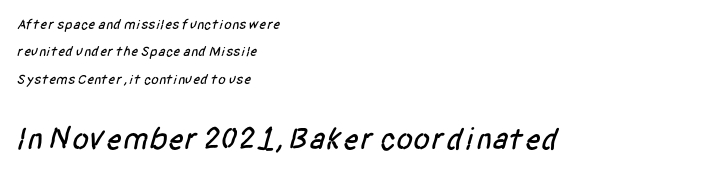
The image shows 31 px condensed sans-serif type; set left-aligned, loose line spacing (1.95x), normal letter spacing, not underlined; the second (bottom) block is 2.21x larger; low stroke contrast and a large x-height.
